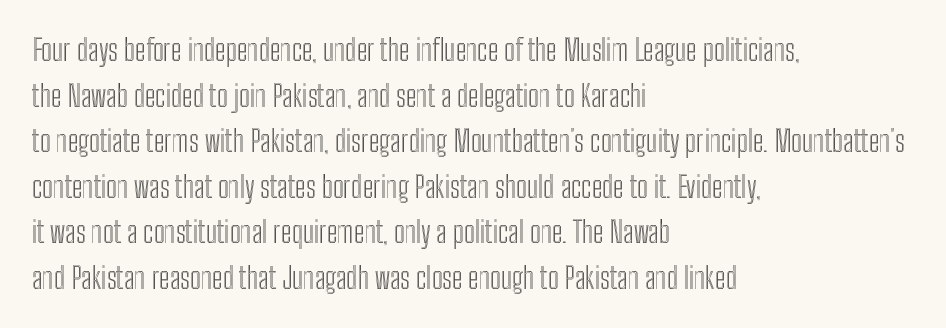
Q: Is the text italic (slanted)? A: No, it is upright.
Q: Is the text underlined? A: No.
Q: How is the paragraph aligned? A: Left-aligned.
Q: Is the spacing between letters normal or unusually wide? A: Normal.
Q: Is the spacing between lines tight, normal or loose? A: Normal.
Q: Width (condensed, normal, or wide)? A: Condensed.
Q: x-height? A: Medium.
Q: Monospaced? A: No.
